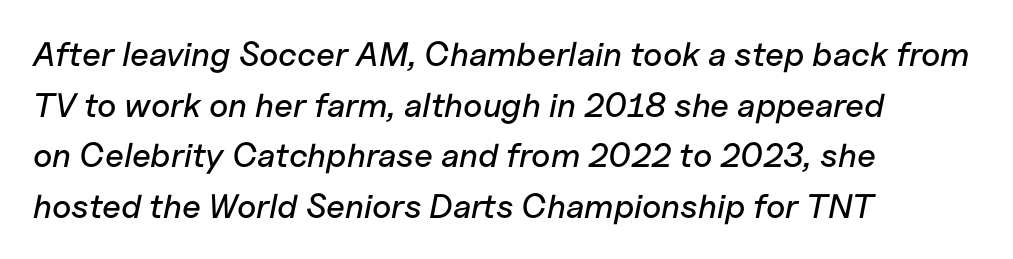
The image shows 34 px text type, italic (leaning right); set left-aligned, normal line spacing (1.49x), normal letter spacing, not underlined; low stroke contrast and a medium x-height.
